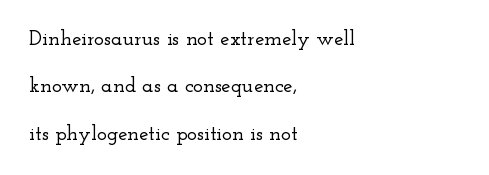
{"italic": "no", "underline": "no", "align": "left", "line_spacing": "loose", "line_spacing_ratio": 2.26, "letter_spacing": "normal", "letter_spacing_em": 0.0, "glyph_px": 21}
